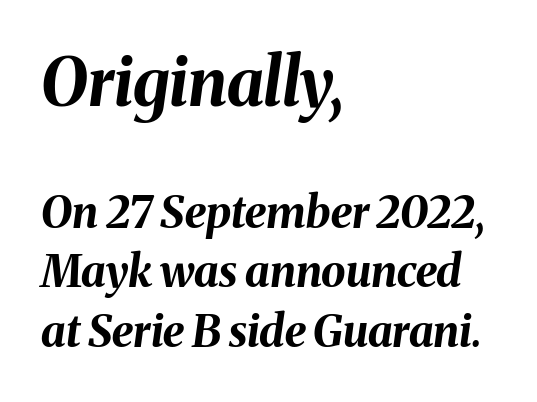
{"italic": "yes", "lean": "right", "slant_degrees": 8, "bold": "yes", "weight": "bold", "width": "normal", "stroke_contrast": "medium", "x_height": "medium", "monospaced": "no", "underline": "no", "align": "left", "line_spacing": "normal", "line_spacing_ratio": 1.36, "letter_spacing": "normal", "letter_spacing_em": 0.0, "larger_block": "first", "size_ratio": 1.5, "glyph_px": 66}
